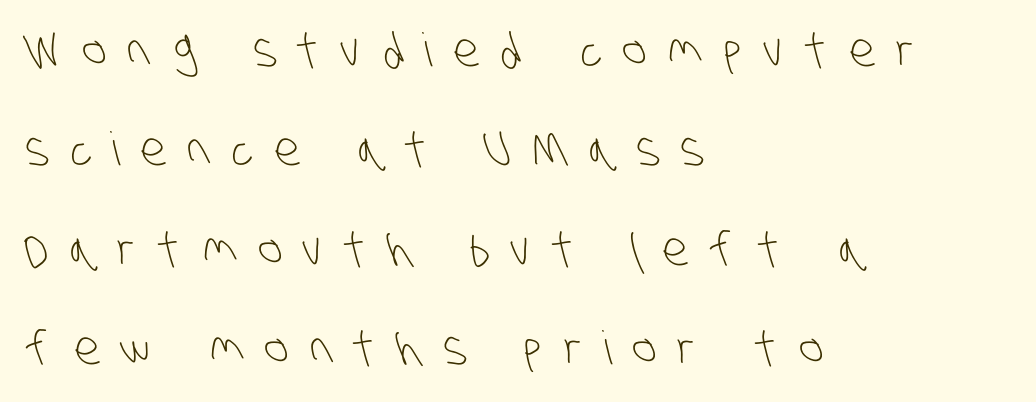
{"serif": "no", "bold": "no", "weight": "light", "width": "condensed", "stroke_contrast": "low", "x_height": "large", "monospaced": "no", "underline": "no", "align": "left", "line_spacing": "loose", "line_spacing_ratio": 2.16, "letter_spacing": "wide", "letter_spacing_em": 0.47, "glyph_px": 46}
